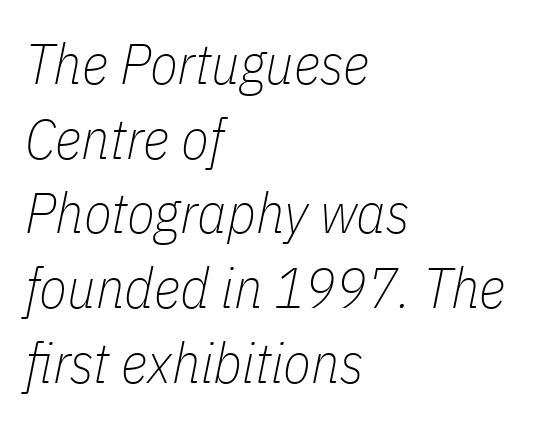
The image shows 57 px thin, condensed type, italic (leaning right); set left-aligned, normal line spacing (1.31x), normal letter spacing, not underlined; low stroke contrast and a medium x-height.
